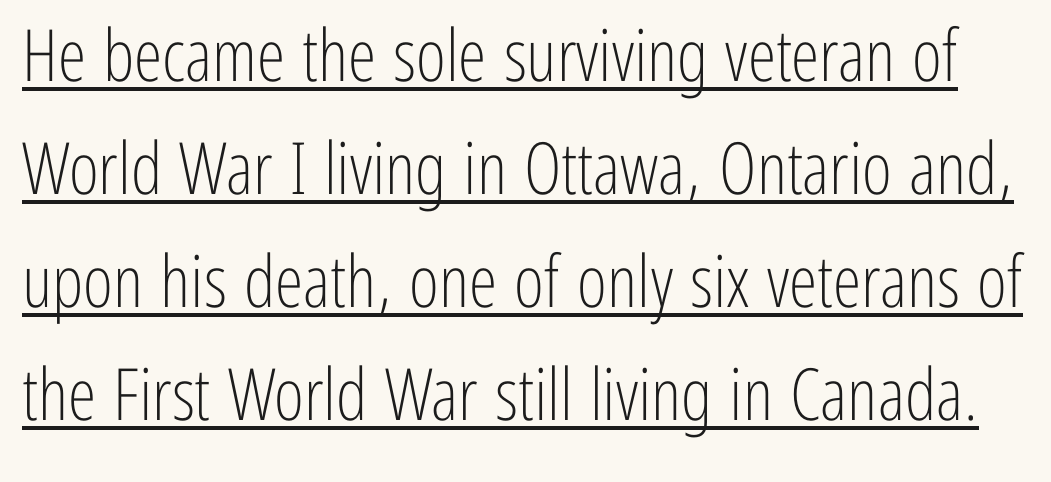
Q: Is the text bold? A: No.
Q: Is the text italic (slanted)? A: No, it is upright.
Q: Is the typeface a serif or a sans-serif typeface? A: Sans-serif.
Q: Is the text underlined? A: Yes.
Q: Is the spacing between letters normal or unusually wide? A: Normal.
Q: Is the spacing between lines tight, normal or loose? A: Normal.
Q: Width (condensed, normal, or wide)? A: Condensed.
Q: Stroke contrast? A: Low.
Q: x-height? A: Medium.
Q: Monospaced? A: No.
